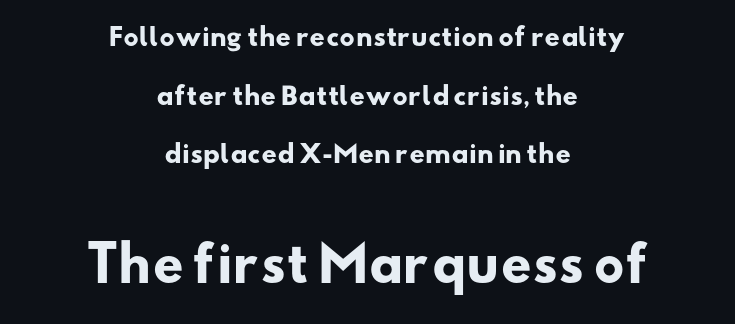
Q: Is the text bold? A: Yes.
Q: Is the typeface a serif or a sans-serif typeface? A: Sans-serif.
Q: Is the text underlined? A: No.
Q: How is the paragraph aligned? A: Centered.
Q: Is the spacing between letters normal or unusually wide? A: Normal.
Q: Is the spacing between lines tight, normal or loose? A: Loose.
Q: Which block of text is set in a larger size, the first (top) or the second (bottom)? A: The second (bottom) one.
Q: Width (condensed, normal, or wide)? A: Wide.
Q: Stroke contrast? A: Low.
Q: x-height? A: Small.
Q: Monospaced? A: No.
